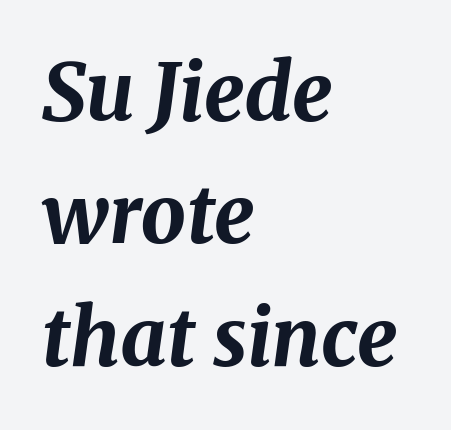
Q: Is the text bold? A: Yes.
Q: Is the text italic (slanted)? A: Yes, it leans right by about 8 degrees.
Q: Is the text underlined? A: No.
Q: How is the paragraph aligned? A: Left-aligned.
Q: Is the spacing between letters normal or unusually wide? A: Normal.
Q: Is the spacing between lines tight, normal or loose? A: Normal.
Q: Width (condensed, normal, or wide)? A: Normal.
Q: Stroke contrast? A: Medium.
Q: x-height? A: Medium.
Q: Monospaced? A: No.
